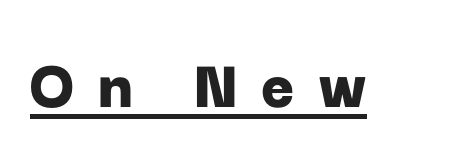
{"serif": "no", "italic": "no", "bold": "yes", "weight": "bold", "width": "normal", "stroke_contrast": "low", "x_height": "medium", "monospaced": "no", "underline": "yes", "letter_spacing": "wide", "letter_spacing_em": 0.32, "glyph_px": 72}
